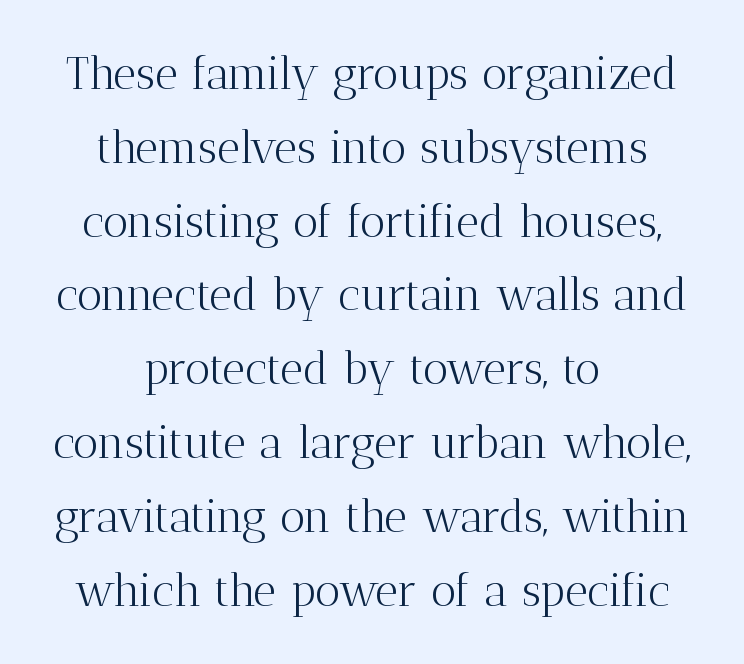
{"serif": "yes", "italic": "no", "bold": "no", "weight": "light", "width": "normal", "stroke_contrast": "medium", "x_height": "medium", "monospaced": "no", "underline": "no", "align": "center", "line_spacing": "normal", "line_spacing_ratio": 1.64, "letter_spacing": "normal", "letter_spacing_em": 0.0, "glyph_px": 45}
